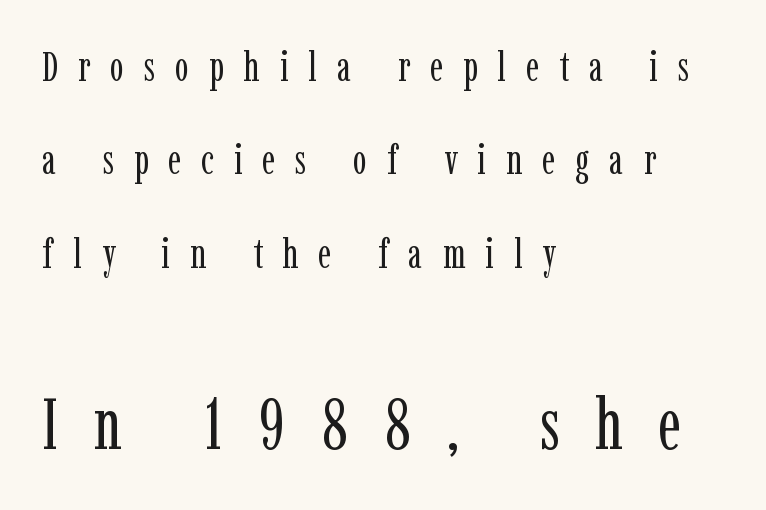
Q: Is the text bold? A: No.
Q: Is the text italic (slanted)? A: No, it is upright.
Q: Is the typeface a serif or a sans-serif typeface? A: Serif.
Q: Is the text underlined? A: No.
Q: How is the paragraph aligned? A: Left-aligned.
Q: Is the spacing between letters normal or unusually wide? A: Unusually wide.
Q: Is the spacing between lines tight, normal or loose? A: Loose.
Q: Which block of text is set in a larger size, the first (top) or the second (bottom)? A: The second (bottom) one.
Q: Width (condensed, normal, or wide)? A: Condensed.
Q: Stroke contrast? A: Low.
Q: x-height? A: Medium.
Q: Monospaced? A: No.
